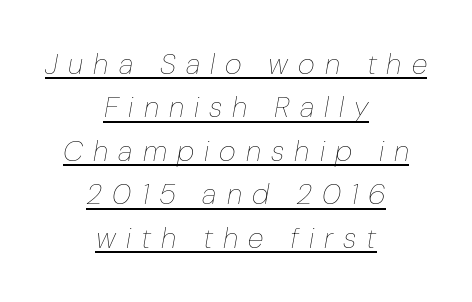
Q: Is the text bold? A: No.
Q: Is the text italic (slanted)? A: Yes, it leans right by about 10 degrees.
Q: Is the text underlined? A: Yes.
Q: How is the paragraph aligned? A: Centered.
Q: Is the spacing between letters normal or unusually wide? A: Unusually wide.
Q: Is the spacing between lines tight, normal or loose? A: Normal.
Q: Width (condensed, normal, or wide)? A: Normal.
Q: Stroke contrast? A: Low.
Q: x-height? A: Medium.
Q: Monospaced? A: No.
